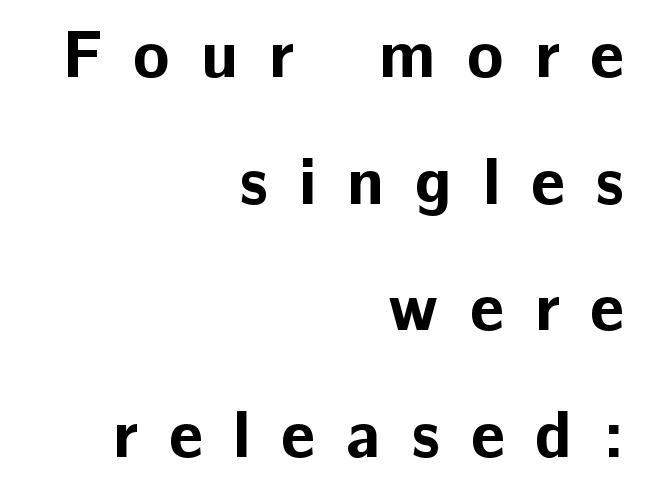
The image shows 67 px bold sans-serif type, upright; set right-aligned, line spacing 1.89x, unusually wide letter spacing (+0.46 em), not underlined; low stroke contrast and a medium x-height.
